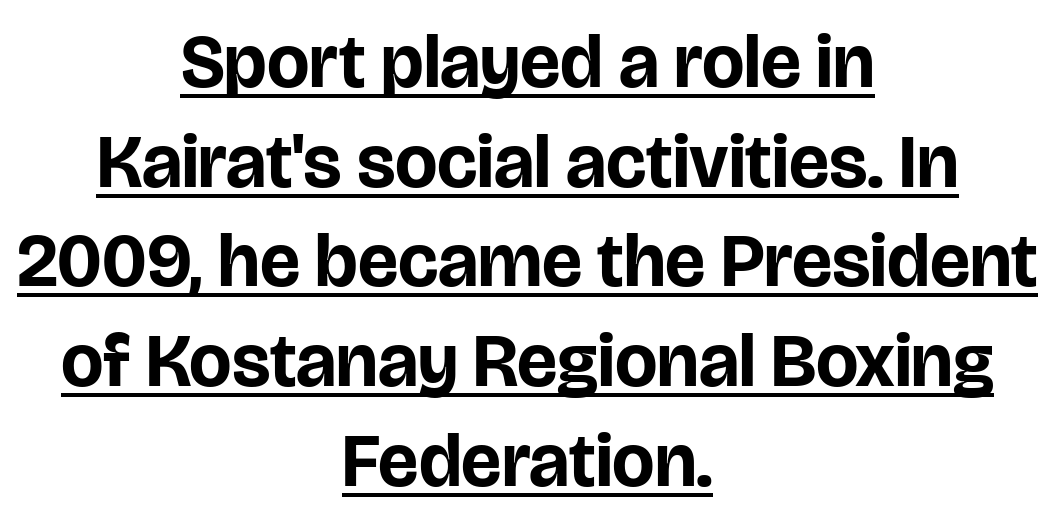
Q: Is the text bold? A: Yes.
Q: Is the text italic (slanted)? A: No, it is upright.
Q: Is the typeface a serif or a sans-serif typeface? A: Sans-serif.
Q: Is the text underlined? A: Yes.
Q: How is the paragraph aligned? A: Centered.
Q: Is the spacing between letters normal or unusually wide? A: Normal.
Q: Is the spacing between lines tight, normal or loose? A: Normal.
Q: Width (condensed, normal, or wide)? A: Normal.
Q: Stroke contrast? A: Low.
Q: x-height? A: Large.
Q: Monospaced? A: No.
